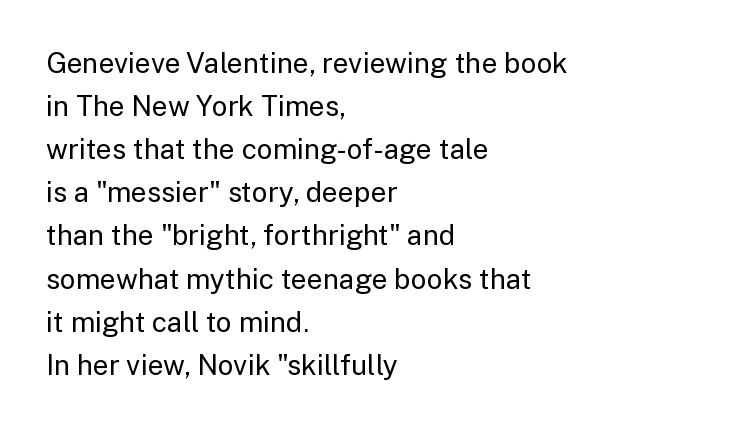
Q: Is the text bold? A: No.
Q: Is the text italic (slanted)? A: No, it is upright.
Q: Is the typeface a serif or a sans-serif typeface? A: Sans-serif.
Q: Is the text underlined? A: No.
Q: How is the paragraph aligned? A: Left-aligned.
Q: Is the spacing between letters normal or unusually wide? A: Normal.
Q: Is the spacing between lines tight, normal or loose? A: Normal.
Q: Width (condensed, normal, or wide)? A: Normal.
Q: Stroke contrast? A: Low.
Q: x-height? A: Medium.
Q: Monospaced? A: No.
